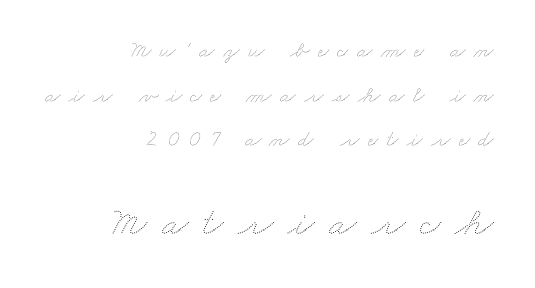
Heaviness? Minimal to ordinary, like unemphasized prose. The lines in this sample share a right terminus and differ only in where they begin. Think of a printed novel: that variable character pitch is what you see here. Regarding leading, the lines here are spaced well apart.
